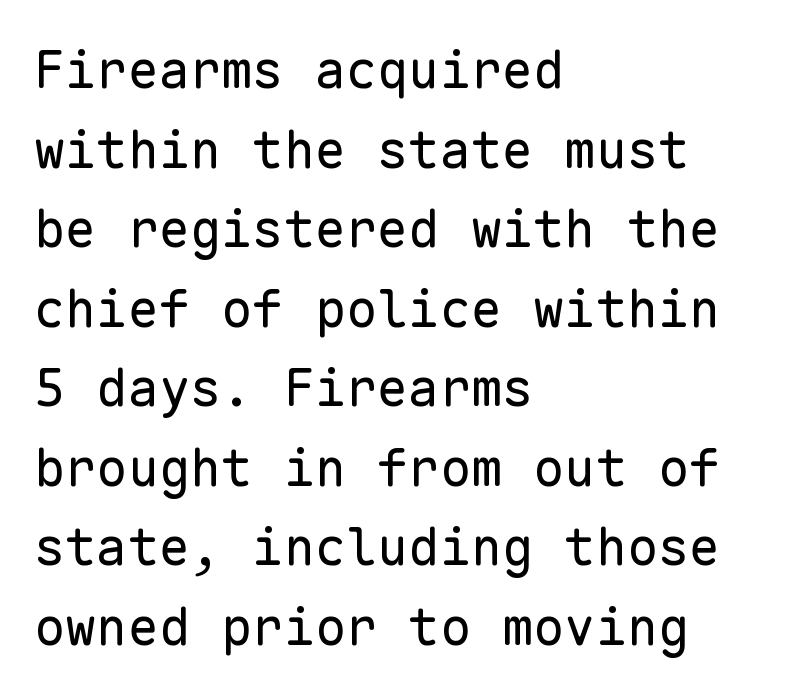
{"serif": "no", "italic": "no", "bold": "no", "weight": "regular", "width": "normal", "stroke_contrast": "low", "x_height": "medium", "monospaced": "yes", "underline": "no", "align": "left", "line_spacing": "normal", "line_spacing_ratio": 1.53, "letter_spacing": "normal", "letter_spacing_em": 0.0, "glyph_px": 52}
